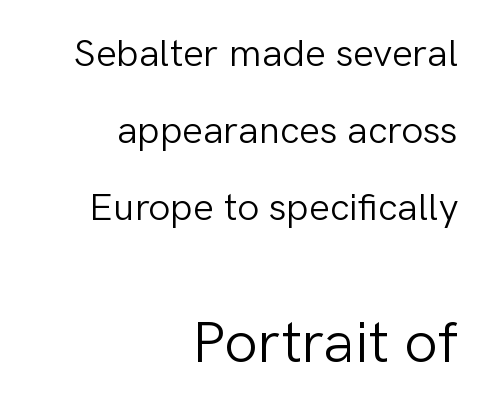
On a weight scale, this lands at 450 or below. Character widths vary here, with narrow letters taking less room than wide ones. These lines were composed using upright roman letters. The gaps between neighbouring characters are ordinary and unremarkable. The line-height multiplier appears high, well above default.
